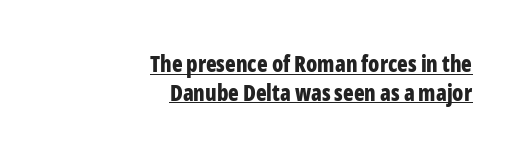
This is the regular roman posture of the typeface. Students, observe: this is what conventionally led text looks like. Emphasis is given by a line drawn under the lettering. The paragraph has a hard right edge and a soft left edge.
